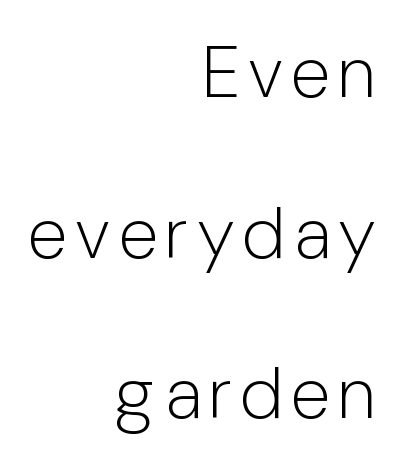
Q: Is the text bold? A: No.
Q: Is the text italic (slanted)? A: No, it is upright.
Q: Is the typeface a serif or a sans-serif typeface? A: Sans-serif.
Q: Is the text underlined? A: No.
Q: How is the paragraph aligned? A: Right-aligned.
Q: Is the spacing between lines tight, normal or loose? A: Loose.
Q: Width (condensed, normal, or wide)? A: Condensed.
Q: Stroke contrast? A: Low.
Q: x-height? A: Medium.
Q: Monospaced? A: No.
